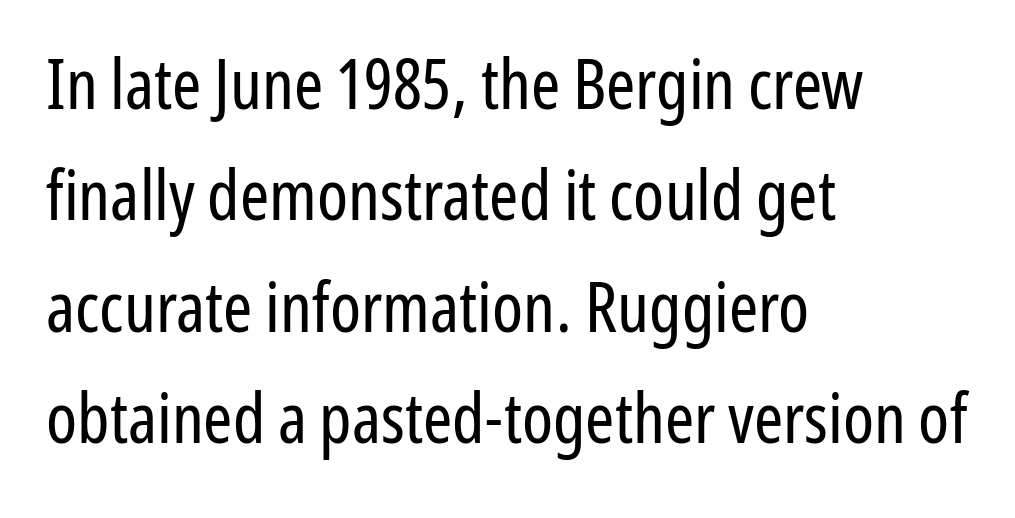
Q: Is the text bold? A: No.
Q: Is the text italic (slanted)? A: No, it is upright.
Q: Is the typeface a serif or a sans-serif typeface? A: Sans-serif.
Q: Is the text underlined? A: No.
Q: How is the paragraph aligned? A: Left-aligned.
Q: Is the spacing between letters normal or unusually wide? A: Normal.
Q: Is the spacing between lines tight, normal or loose? A: Normal.
Q: Width (condensed, normal, or wide)? A: Condensed.
Q: Stroke contrast? A: Low.
Q: x-height? A: Medium.
Q: Monospaced? A: No.
